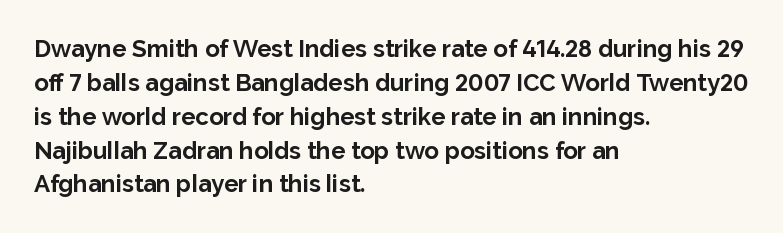
Q: Is the text bold? A: Yes.
Q: Is the text italic (slanted)? A: No, it is upright.
Q: Is the text underlined? A: No.
Q: How is the paragraph aligned? A: Left-aligned.
Q: Is the spacing between letters normal or unusually wide? A: Normal.
Q: Is the spacing between lines tight, normal or loose? A: Normal.
